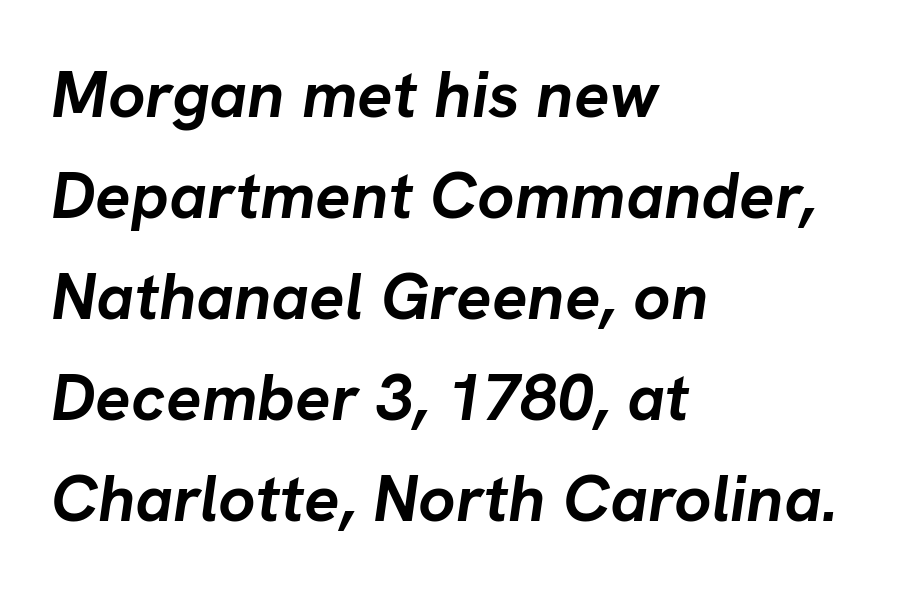
Q: Is the text bold? A: Yes.
Q: Is the text italic (slanted)? A: Yes, it leans right by about 8 degrees.
Q: Is the text underlined? A: No.
Q: How is the paragraph aligned? A: Left-aligned.
Q: Is the spacing between letters normal or unusually wide? A: Normal.
Q: Is the spacing between lines tight, normal or loose? A: Normal.
Q: Width (condensed, normal, or wide)? A: Normal.
Q: Stroke contrast? A: Low.
Q: x-height? A: Medium.
Q: Monospaced? A: No.
